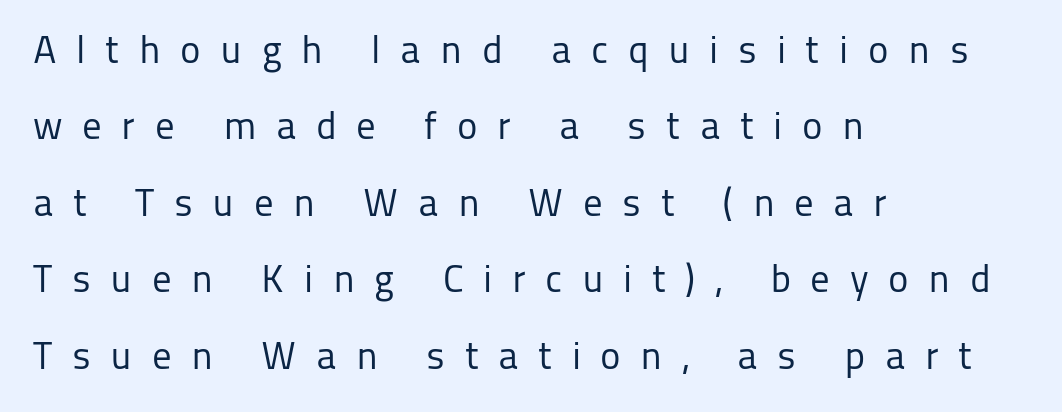
The image shows 39 px regular-weight sans-serif type, upright; set left-aligned, loose line spacing (1.96x), unusually wide letter spacing (+0.5 em), not underlined; low stroke contrast and a medium x-height.
